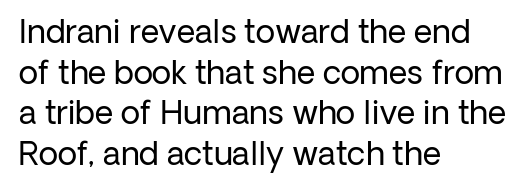
Q: Is the text bold? A: No.
Q: Is the text italic (slanted)? A: No, it is upright.
Q: Is the typeface a serif or a sans-serif typeface? A: Sans-serif.
Q: Is the text underlined? A: No.
Q: How is the paragraph aligned? A: Left-aligned.
Q: Is the spacing between letters normal or unusually wide? A: Normal.
Q: Is the spacing between lines tight, normal or loose? A: Normal.
Q: Width (condensed, normal, or wide)? A: Normal.
Q: Stroke contrast? A: Low.
Q: x-height? A: Medium.
Q: Monospaced? A: No.
